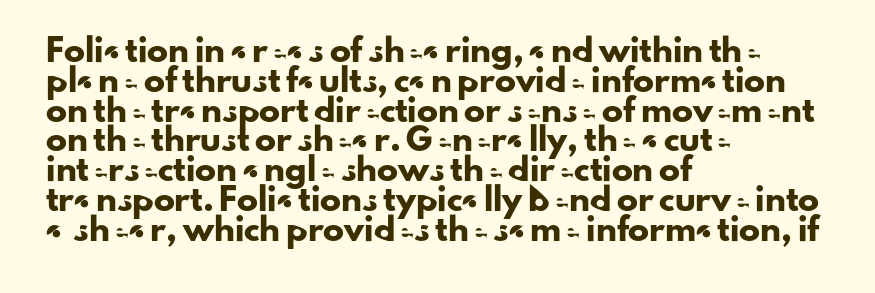
Which margin do the lines hug? The left one — the right edge is uneven. The letters stand upright; this is a roman face. Any mark beneath the type? The region is blank. The space between consecutive lines is moderate. No extra tracking has been applied to these lines.
